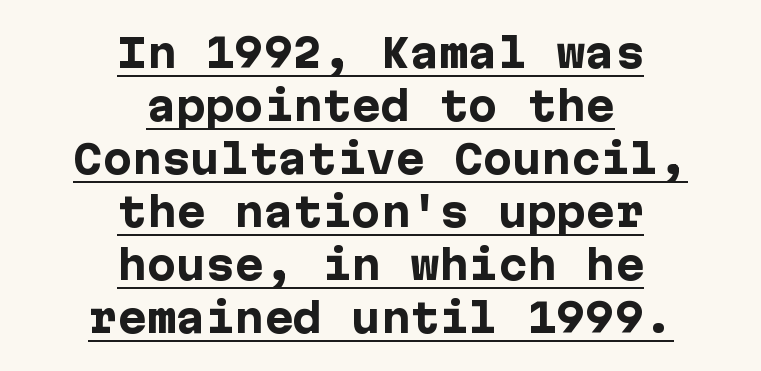
In designer terms, the underline attribute is active on this setting. Rendered with straight, roman letterforms. Heavy-handed strokes throughout: this text is bold. Baseline-to-baseline distance is the conventional proportion of letter height.
